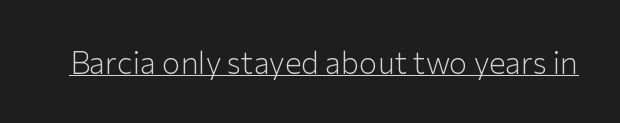
{"serif": "no", "italic": "no", "bold": "no", "weight": "light", "width": "normal", "stroke_contrast": "low", "x_height": "medium", "monospaced": "no", "underline": "yes", "letter_spacing": "normal", "letter_spacing_em": 0.0, "glyph_px": 31}
